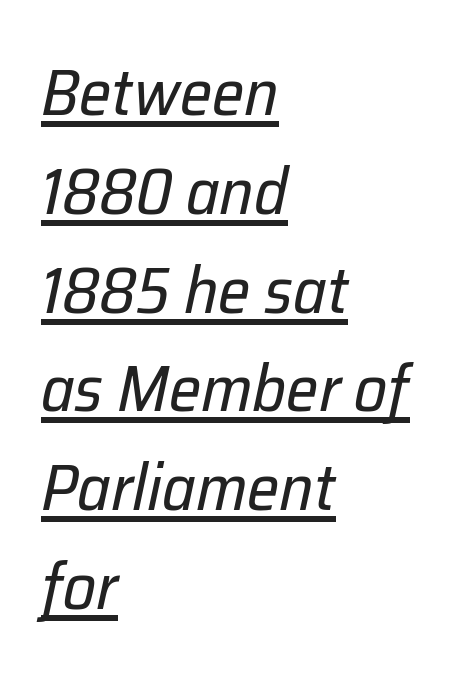
Q: Is the text bold? A: No.
Q: Is the text italic (slanted)? A: Yes, it leans right by about 12 degrees.
Q: Is the text underlined? A: Yes.
Q: How is the paragraph aligned? A: Left-aligned.
Q: Is the spacing between letters normal or unusually wide? A: Normal.
Q: Is the spacing between lines tight, normal or loose? A: Normal.
Q: Width (condensed, normal, or wide)? A: Normal.
Q: Stroke contrast? A: Low.
Q: x-height? A: Medium.
Q: Monospaced? A: No.
